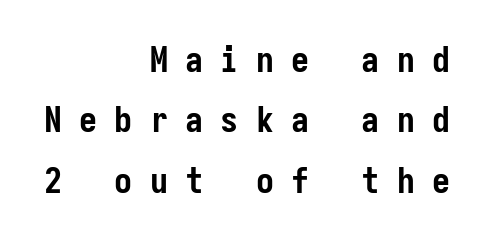
{"serif": "no", "italic": "no", "bold": "yes", "weight": "semibold", "width": "condensed", "stroke_contrast": "low", "x_height": "medium", "monospaced": "yes", "underline": "no", "align": "right", "line_spacing": "normal", "line_spacing_ratio": 1.68, "letter_spacing": "wide", "letter_spacing_em": 0.48, "glyph_px": 36}
